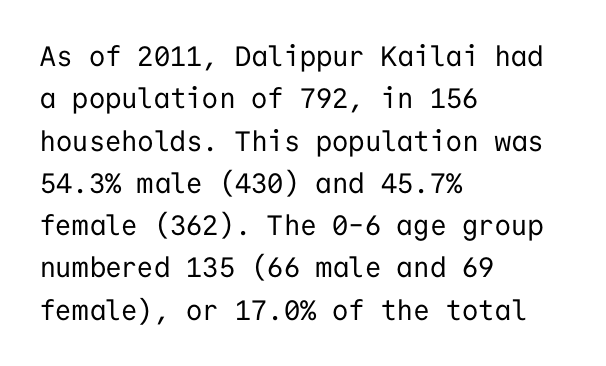
{"serif": "no", "italic": "no", "bold": "no", "weight": "regular", "width": "normal", "stroke_contrast": "low", "x_height": "medium", "monospaced": "yes", "underline": "no", "align": "left", "line_spacing": "normal", "line_spacing_ratio": 1.51, "letter_spacing": "normal", "letter_spacing_em": 0.0, "glyph_px": 28}
